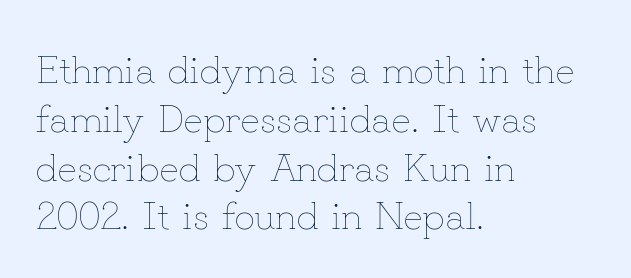
This rendering features lettering with no underline. Counters stay open thanks to moderate or lighter strokes. All the whitespace from short lines collects on the right. It's the straight-up-and-down kind of type. Nothing unusual about the tracking: characters are spaced as the font intends.
